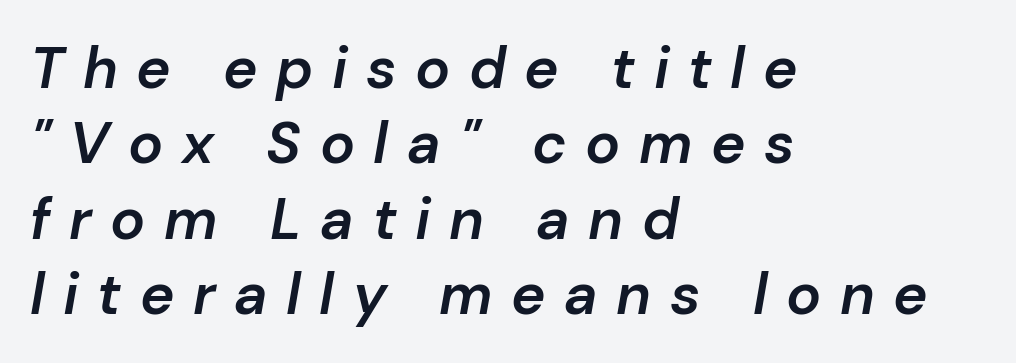
What's the leading like? Ordinary, nothing unusual. The typesetting leans somewhat heavy: a semibold. Looks like regular typesetting: each glyph gets only the width it needs. Slanted lettering throughout.
